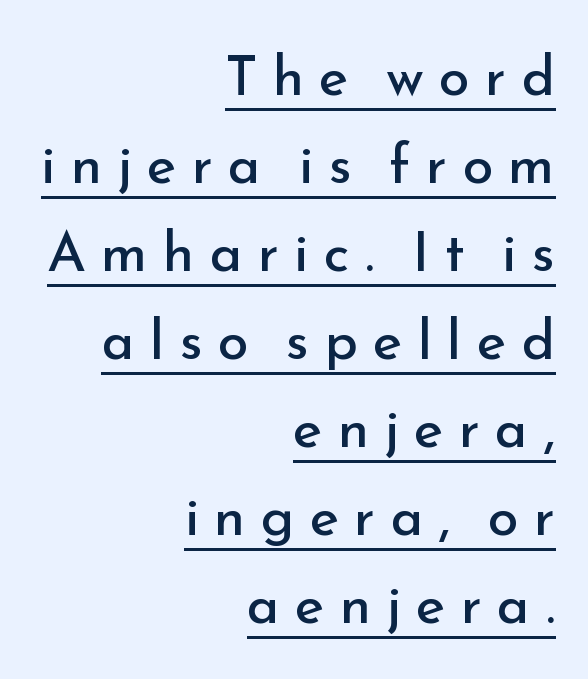
Casual observation: everything's shoved over to the right. Think of a printed novel: that variable character pitch is what you see here. Underlining? Definitely there. Summary of weight: not heavy and not bold.
